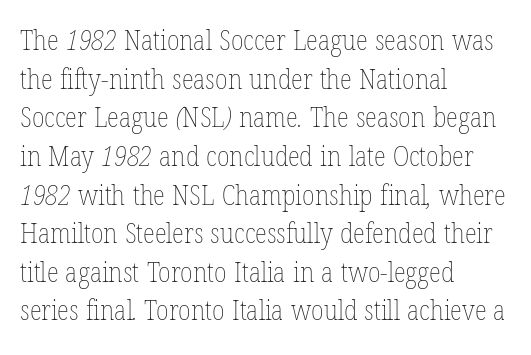
The image shows 28 px thin, condensed type; set left-aligned, normal line spacing (1.38x), normal letter spacing, not underlined; low stroke contrast and a medium x-height.
